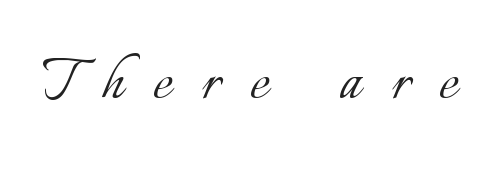
Words float on clear page, feet unadorned. What stands out about the letter spacing? Its width — letters are far apart. Weight: in the light-to-regular range. Here the designer chose a conventional face with non-uniform glyph widths.
